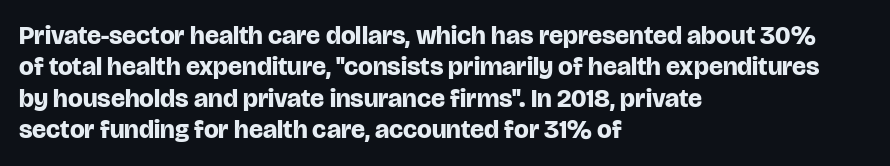
Q: Is the text bold? A: Yes.
Q: Is the text italic (slanted)? A: No, it is upright.
Q: Is the text underlined? A: No.
Q: How is the paragraph aligned? A: Left-aligned.
Q: Is the spacing between letters normal or unusually wide? A: Normal.
